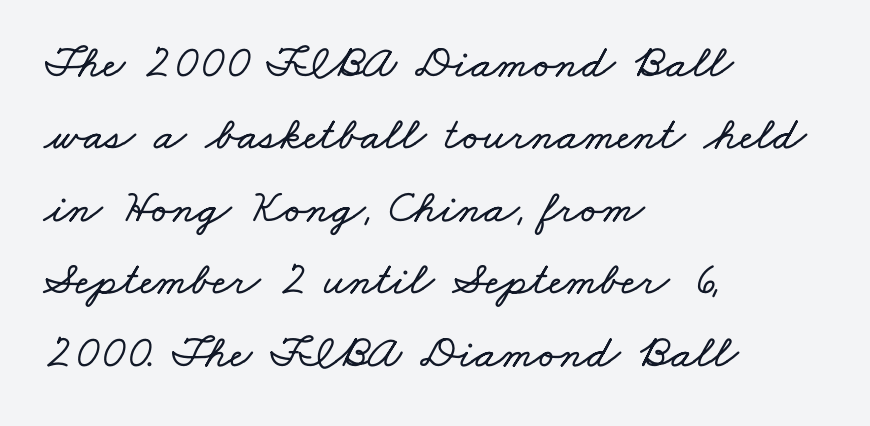
What's the leading like? Ordinary, nothing unusual. You could not count columns in this text — the font is proportionally spaced. Leftover space on each line is placed entirely after the last word. Spacing between characters is what you'd get straight out of the box. Only glyphs here, with clear space below each row.
